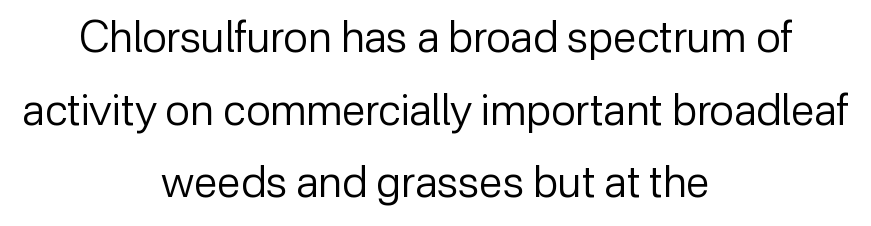
Evenly set lines give the paragraph a standard silhouette. This reads as an unemphasized weight, regular at the heaviest. The setting favours the middle, as headings and verse often do. The space beneath each line is pristine and unruled.
